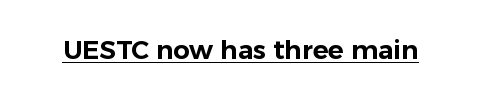
The image shows 26 px text type, upright; set normal letter spacing, underlined.
